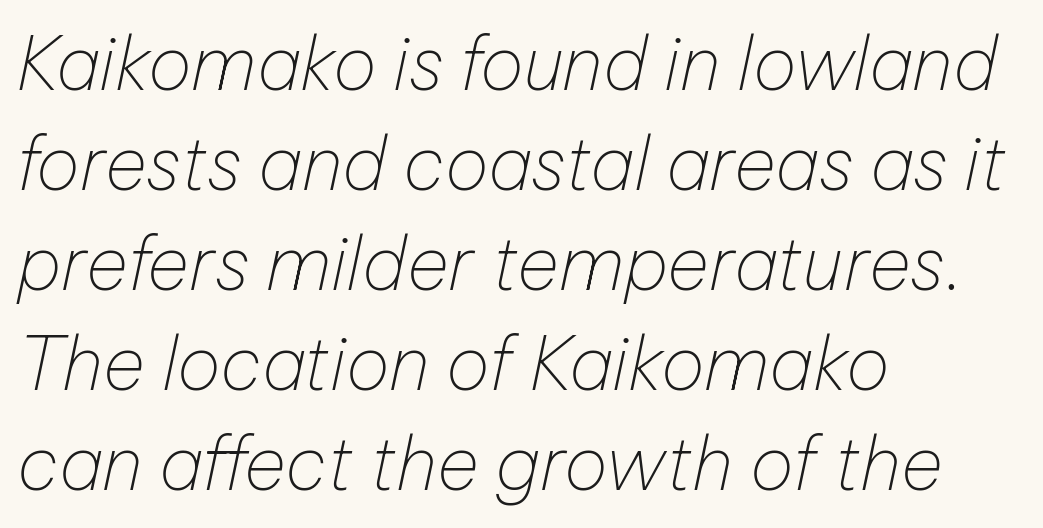
{"italic": "yes", "lean": "right", "slant_degrees": 12, "bold": "no", "weight": "thin", "width": "normal", "stroke_contrast": "low", "x_height": "medium", "monospaced": "no", "underline": "no", "align": "left", "line_spacing": "normal", "line_spacing_ratio": 1.37, "letter_spacing": "normal", "letter_spacing_em": 0.0, "glyph_px": 73}
